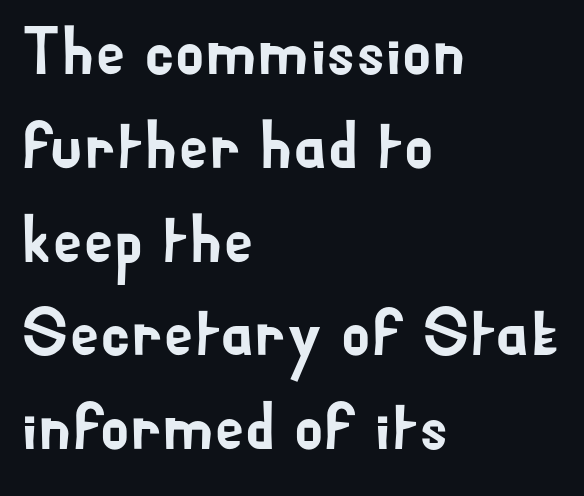
The image shows 67 px sans-serif type, upright; set left-aligned, normal line spacing (1.4x), normal letter spacing, not underlined; low stroke contrast and a small x-height.
